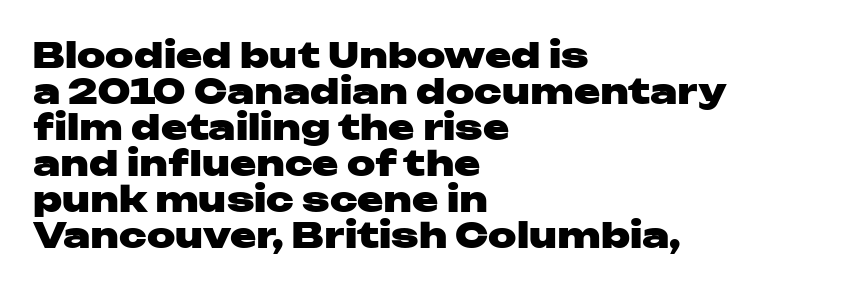
The image shows 35 px heavy, wide sans-serif type, upright; set left-aligned, tight line spacing (1.03x), normal letter spacing, not underlined; low stroke contrast and a medium x-height.
